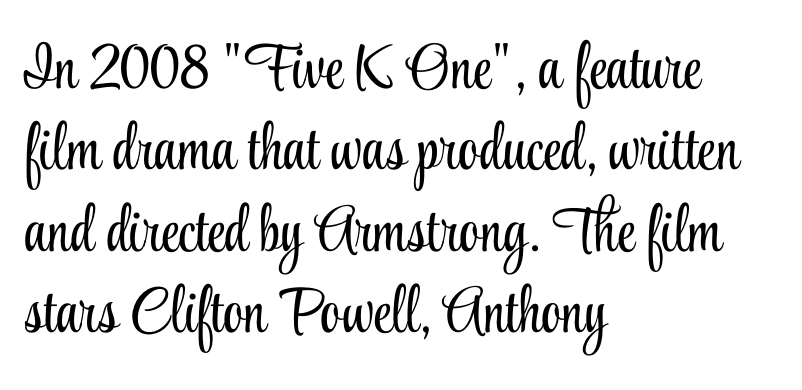
All the whitespace from short lines collects on the right. Caption: standard tracking, unaltered. Spacing verdict: proportional, widths tailored to each character. Classification — serif.
